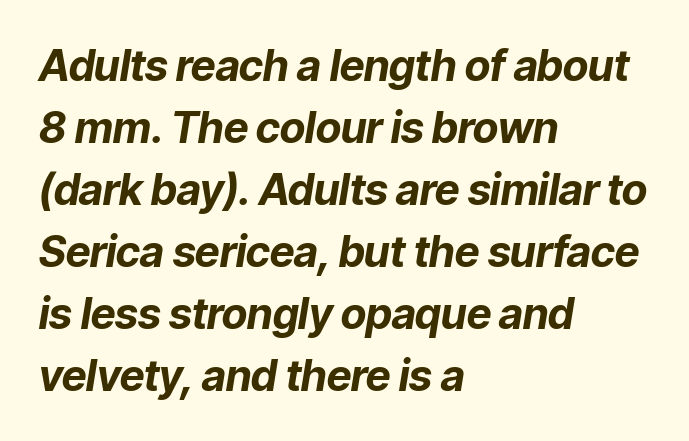
The image shows 43 px bold type, italic (leaning right); set left-aligned, normal line spacing (1.44x), normal letter spacing, not underlined; low stroke contrast and a medium x-height.
